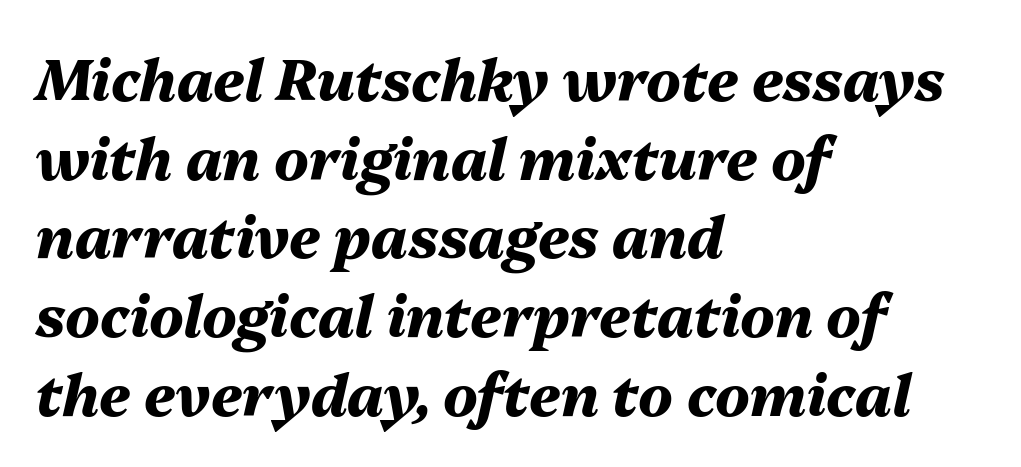
Q: Is the text bold? A: Yes.
Q: Is the text italic (slanted)? A: Yes, it leans right by about 13 degrees.
Q: Is the text underlined? A: No.
Q: How is the paragraph aligned? A: Left-aligned.
Q: Is the spacing between letters normal or unusually wide? A: Normal.
Q: Is the spacing between lines tight, normal or loose? A: Normal.
Q: Width (condensed, normal, or wide)? A: Normal.
Q: Stroke contrast? A: Medium.
Q: x-height? A: Medium.
Q: Monospaced? A: No.
